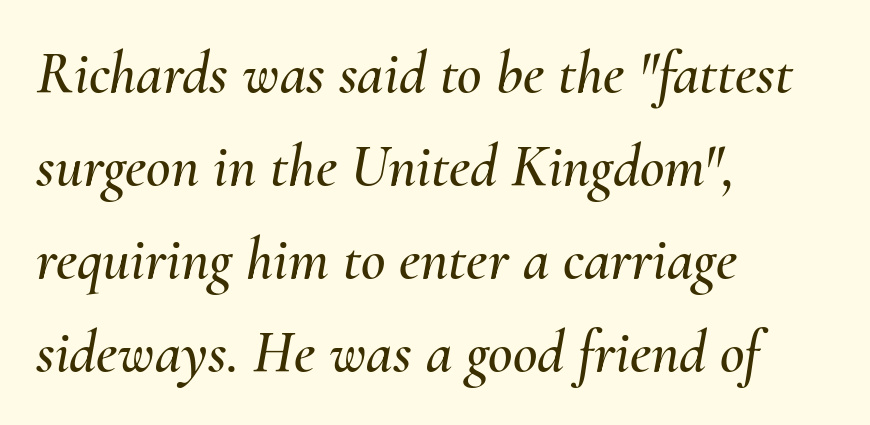
The image shows 60 px text type, italic (leaning right); set left-aligned, normal line spacing (1.55x), normal letter spacing, not underlined; medium stroke contrast and a small x-height.
